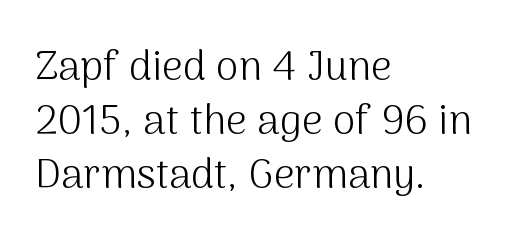
The image shows 41 px light sans-serif type, upright; set left-aligned, normal line spacing (1.32x), normal letter spacing, not underlined; medium stroke contrast and a medium x-height.
